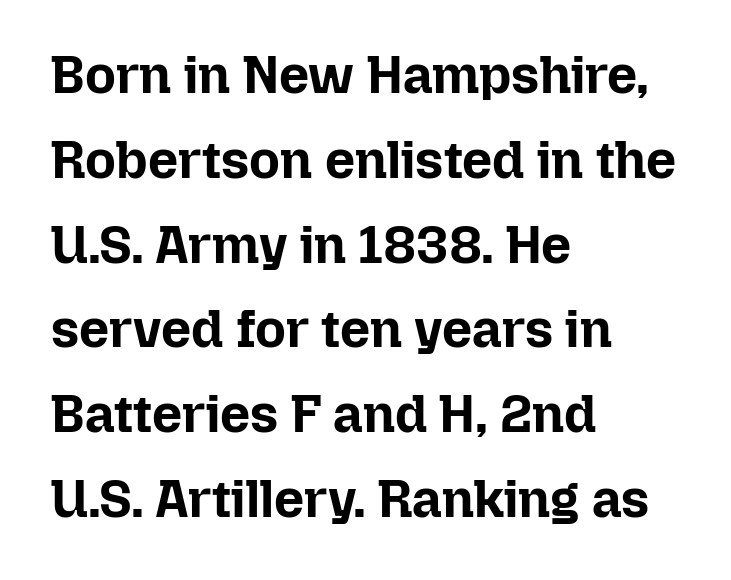
Varying glyph widths throughout — classic text-font behaviour. If you drew a line through each stem, it would be perfectly vertical. Glyph-to-glyph distance matches everyday printed text. The strip under each line holds only bare page.
